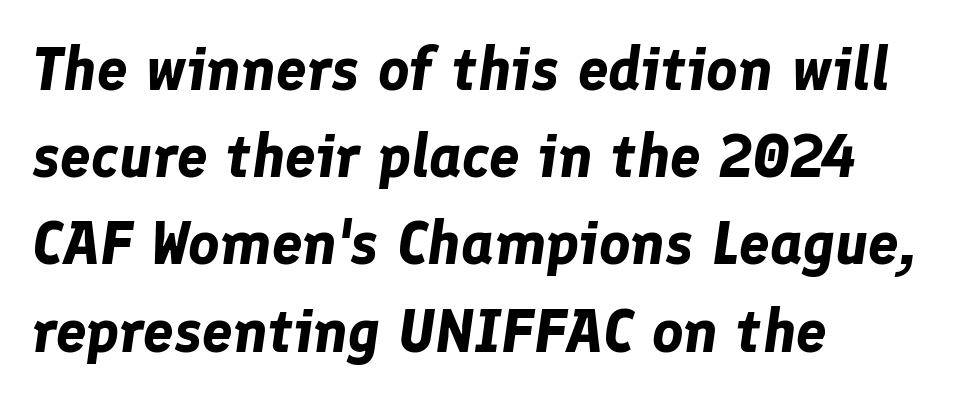
Summary of weight: heavy, a full bold. Does the leading feel generous? No, just average. Varying glyph widths throughout — classic text-font behaviour. Each line starts at the same left margin while the right side varies. You could call the tracking neutral — neither tight nor loose.
